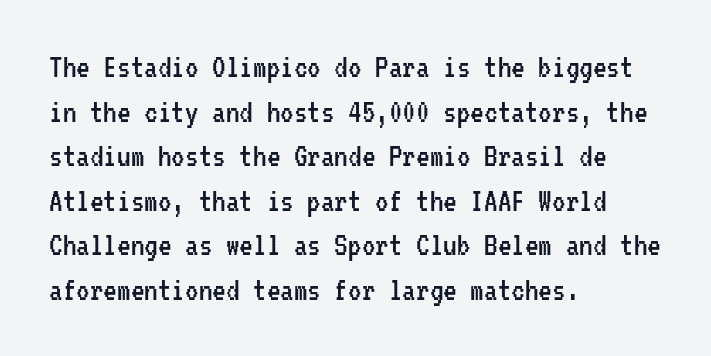
Reading down the column, the eye jumps a familiar distance to each next line. The font is comparable to plain body text, perhaps lighter. This sample uses an upright cut, with every glyph sitting square on the baseline. This rendering uses left alignment, leaving the right contour irregular.
